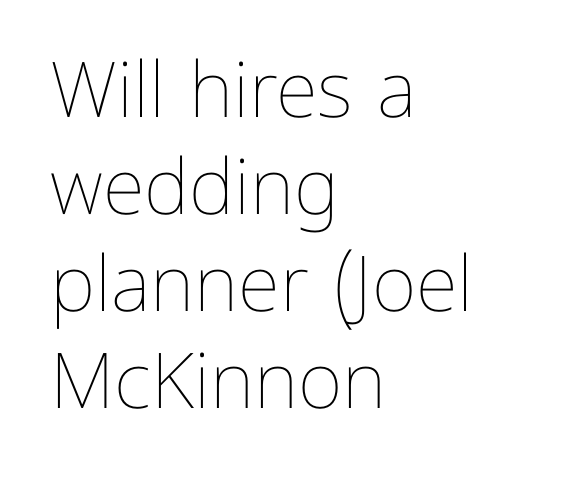
Q: Is the text bold? A: No.
Q: Is the text italic (slanted)? A: No, it is upright.
Q: Is the text underlined? A: No.
Q: How is the paragraph aligned? A: Left-aligned.
Q: Is the spacing between letters normal or unusually wide? A: Normal.
Q: Is the spacing between lines tight, normal or loose? A: Normal.
Q: Width (condensed, normal, or wide)? A: Normal.
Q: Stroke contrast? A: Low.
Q: x-height? A: Medium.
Q: Monospaced? A: No.
